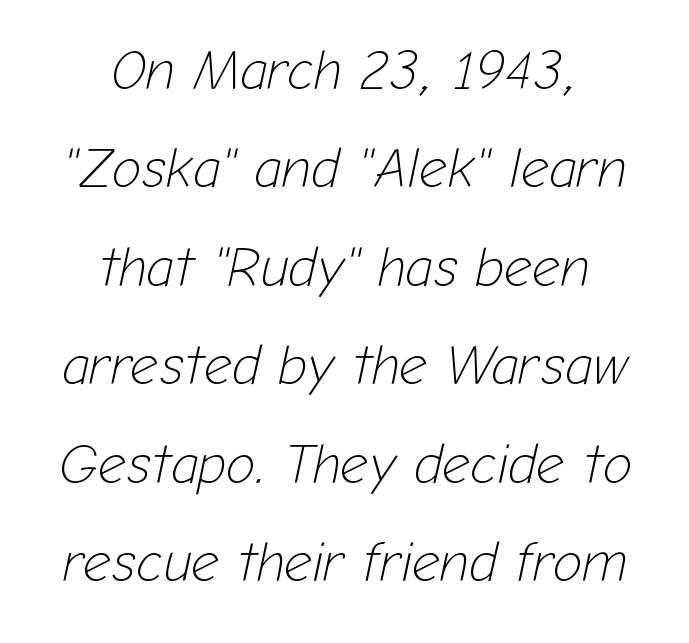
{"italic": "yes", "lean": "right", "slant_degrees": 12, "bold": "no", "weight": "light", "width": "normal", "stroke_contrast": "low", "x_height": "medium", "monospaced": "no", "underline": "no", "align": "center", "line_spacing_ratio": 1.79, "letter_spacing": "normal", "letter_spacing_em": 0.0, "glyph_px": 55}
